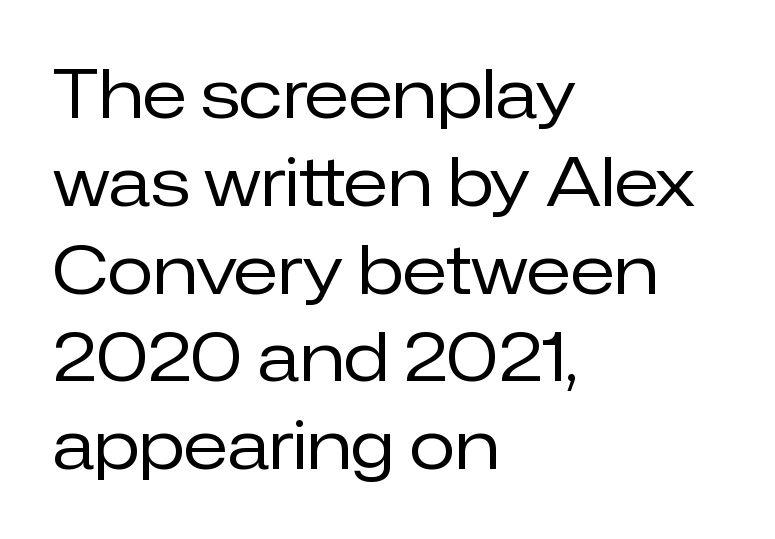
{"serif": "no", "italic": "no", "bold": "no", "weight": "regular", "width": "normal", "stroke_contrast": "low", "x_height": "medium", "monospaced": "no", "underline": "no", "align": "left", "line_spacing": "normal", "line_spacing_ratio": 1.31, "letter_spacing": "normal", "letter_spacing_em": 0.0, "glyph_px": 67}
